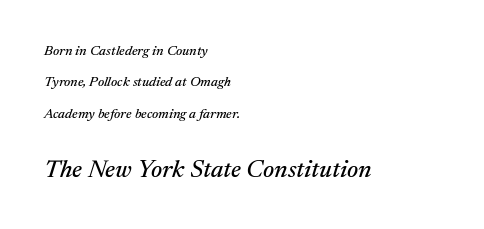
{"italic": "yes", "lean": "right", "slant_degrees": 17, "underline": "no", "align": "left", "line_spacing": "loose", "line_spacing_ratio": 2.24, "letter_spacing": "normal", "letter_spacing_em": 0.0, "larger_block": "second", "size_ratio": 1.79, "glyph_px": 25}
